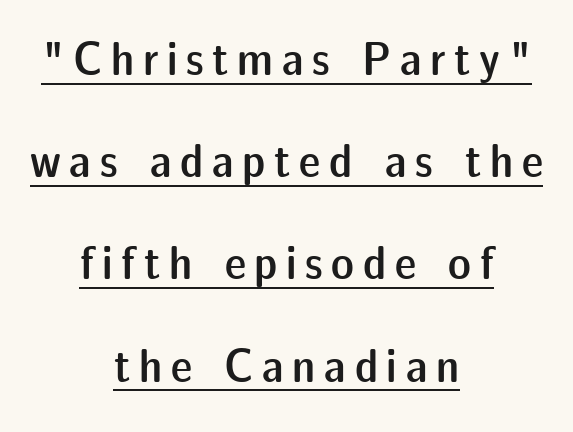
{"serif": "no", "italic": "no", "bold": "semi", "weight": "semibold", "width": "normal", "stroke_contrast": "low", "x_height": "medium", "monospaced": "no", "underline": "yes", "align": "center", "line_spacing": "loose", "line_spacing_ratio": 2.13, "glyph_px": 48}
